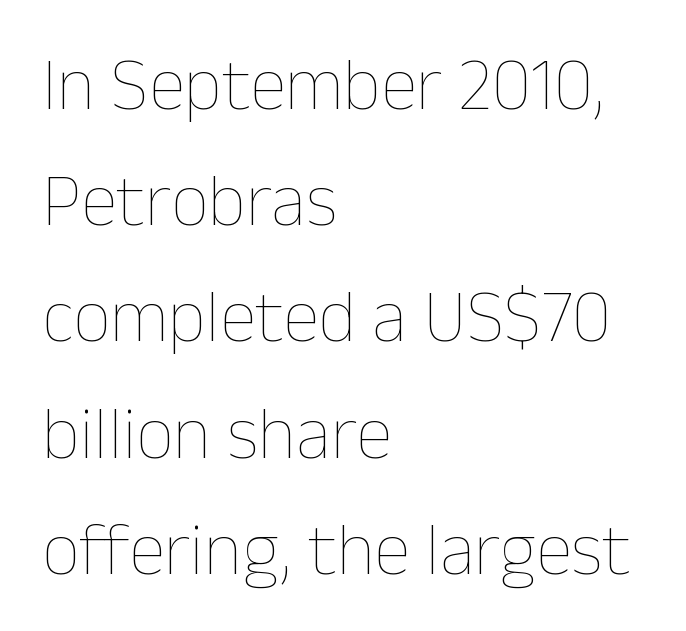
{"italic": "no", "bold": "no", "weight": "thin", "width": "normal", "stroke_contrast": "low", "x_height": "medium", "monospaced": "no", "underline": "no", "align": "left", "line_spacing": "normal", "line_spacing_ratio": 1.57, "letter_spacing": "normal", "letter_spacing_em": 0.0, "glyph_px": 74}
